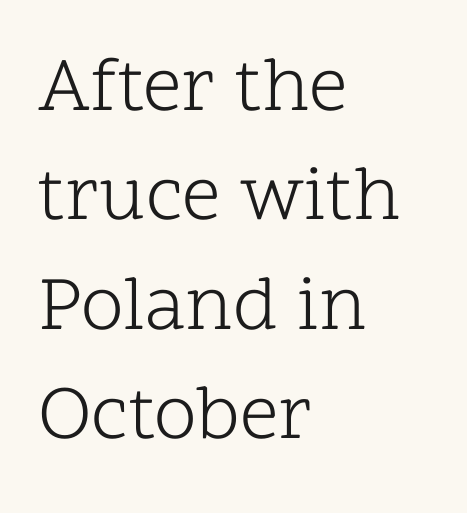
Q: Is the text bold? A: No.
Q: Is the text italic (slanted)? A: No, it is upright.
Q: Is the typeface a serif or a sans-serif typeface? A: Serif.
Q: Is the text underlined? A: No.
Q: How is the paragraph aligned? A: Left-aligned.
Q: Is the spacing between letters normal or unusually wide? A: Normal.
Q: Is the spacing between lines tight, normal or loose? A: Normal.
Q: Width (condensed, normal, or wide)? A: Normal.
Q: Stroke contrast? A: Low.
Q: x-height? A: Medium.
Q: Monospaced? A: No.
